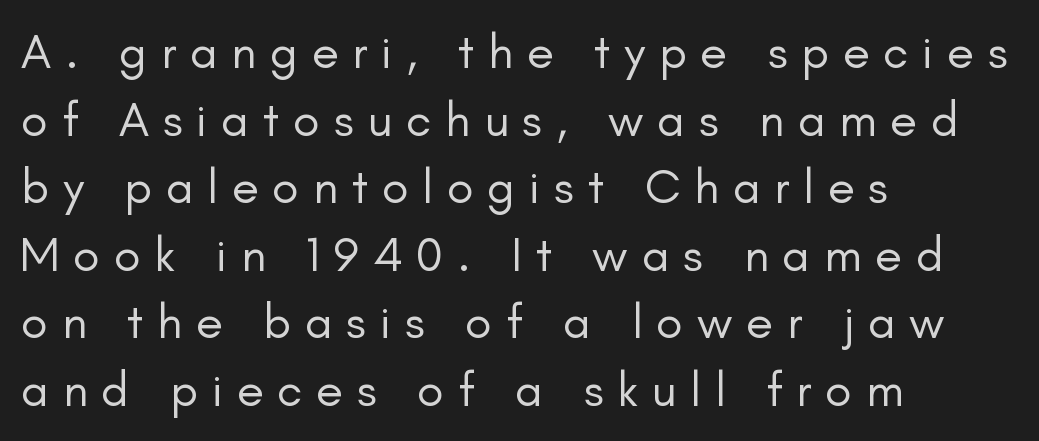
The foot of each line stays bare and open. The designer went with a sans here, leaving each stem footless. When letters stand straight like this, we call the style roman or upright. No chunkiness to these letters — they're not bold. You could only call the tracking loose — the letters float apart. The setting favours the left margin, as ordinary paragraphs usually do.
